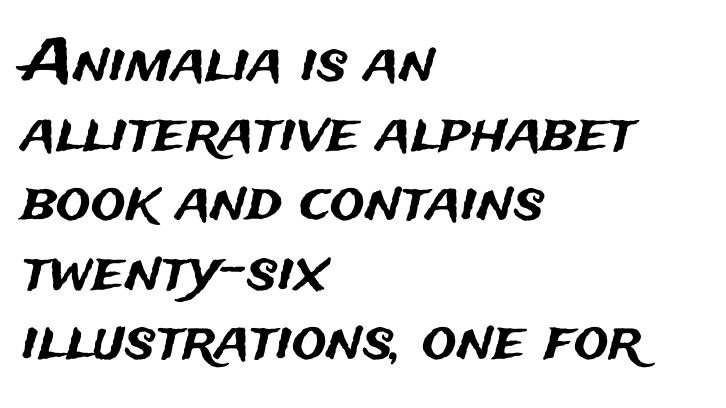
Q: Is the text italic (slanted)? A: Yes.
Q: Is the typeface a serif or a sans-serif typeface? A: Sans-serif.
Q: Is the text underlined? A: No.
Q: How is the paragraph aligned? A: Left-aligned.
Q: Is the spacing between letters normal or unusually wide? A: Normal.
Q: Width (condensed, normal, or wide)? A: Normal.
Q: Stroke contrast? A: Medium.
Q: x-height? A: Medium.
Q: Monospaced? A: No.
